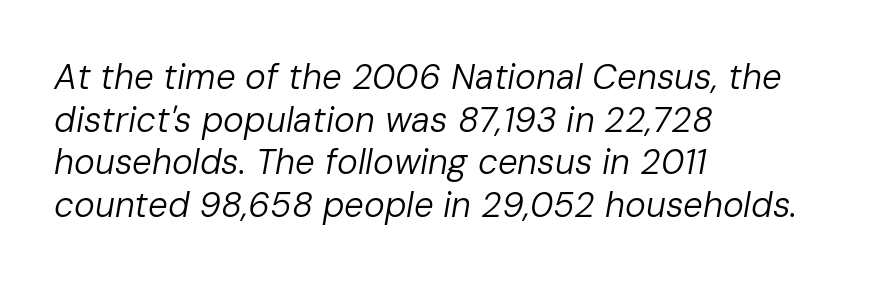
Varying glyph widths throughout — classic text-font behaviour. Slanted lettering throughout. Letters rest on an invisible, unmarked baseline. No letter is thick-stroked: the sample isn't bold. The face used here is rendered with its standard letterfit.
